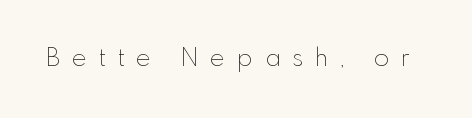
The image shows 25 px text type, upright; set unusually wide letter spacing (+0.47 em), not underlined.
